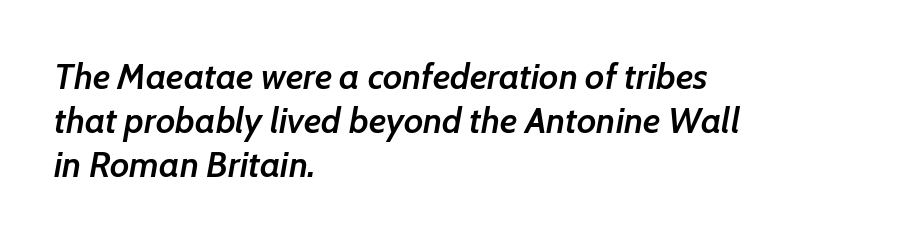
{"italic": "yes", "lean": "right", "slant_degrees": 7, "bold": "semi", "weight": "semibold", "width": "normal", "stroke_contrast": "low", "x_height": "medium", "monospaced": "no", "underline": "no", "align": "left", "line_spacing_ratio": 1.22, "letter_spacing": "normal", "letter_spacing_em": 0.0, "glyph_px": 36}
